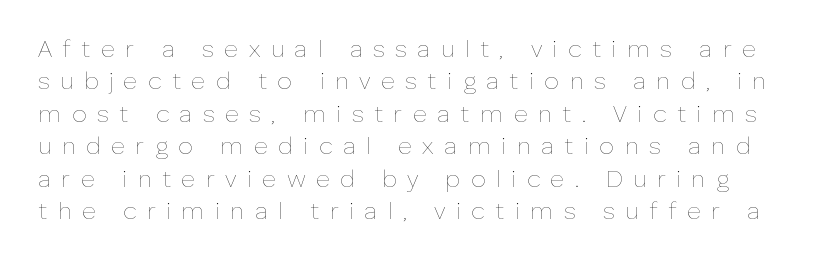
Plain, unruled lines of type. The letters stand straight up with perfectly vertical stems. Compared with a typical body face, this is equally light or lighter still. What's the leading like? Ordinary, nothing unusual. Substantial extra tracking has been applied to these lines.
